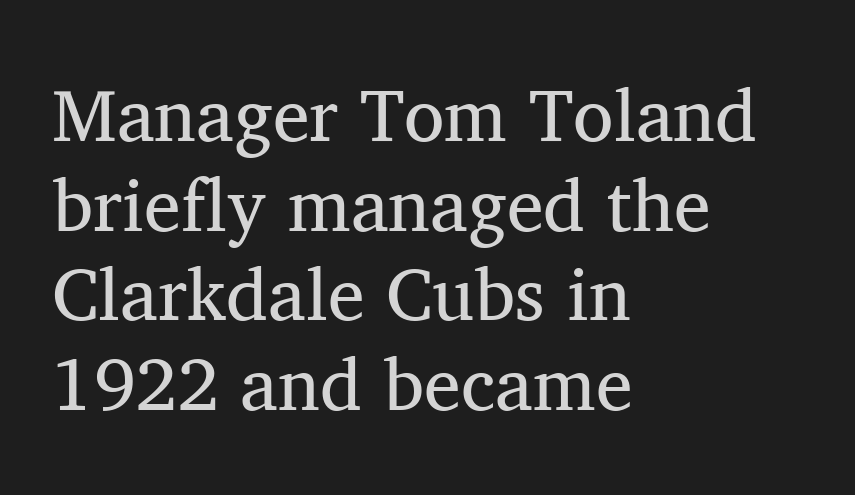
Q: Is the text bold? A: No.
Q: Is the text italic (slanted)? A: No, it is upright.
Q: Is the typeface a serif or a sans-serif typeface? A: Serif.
Q: Is the text underlined? A: No.
Q: How is the paragraph aligned? A: Left-aligned.
Q: Is the spacing between letters normal or unusually wide? A: Normal.
Q: Width (condensed, normal, or wide)? A: Normal.
Q: Stroke contrast? A: Medium.
Q: x-height? A: Medium.
Q: Monospaced? A: No.
